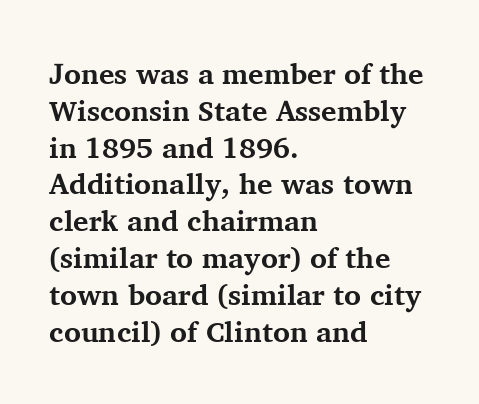
The image shows 29 px bold serif type, upright; set left-aligned, normal line spacing (1.27x), normal letter spacing, not underlined; medium stroke contrast and a medium x-height.
